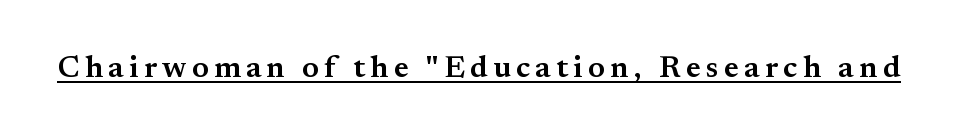
The image shows 31 px semibold serif type, upright; set underlined; medium stroke contrast and a small x-height.
